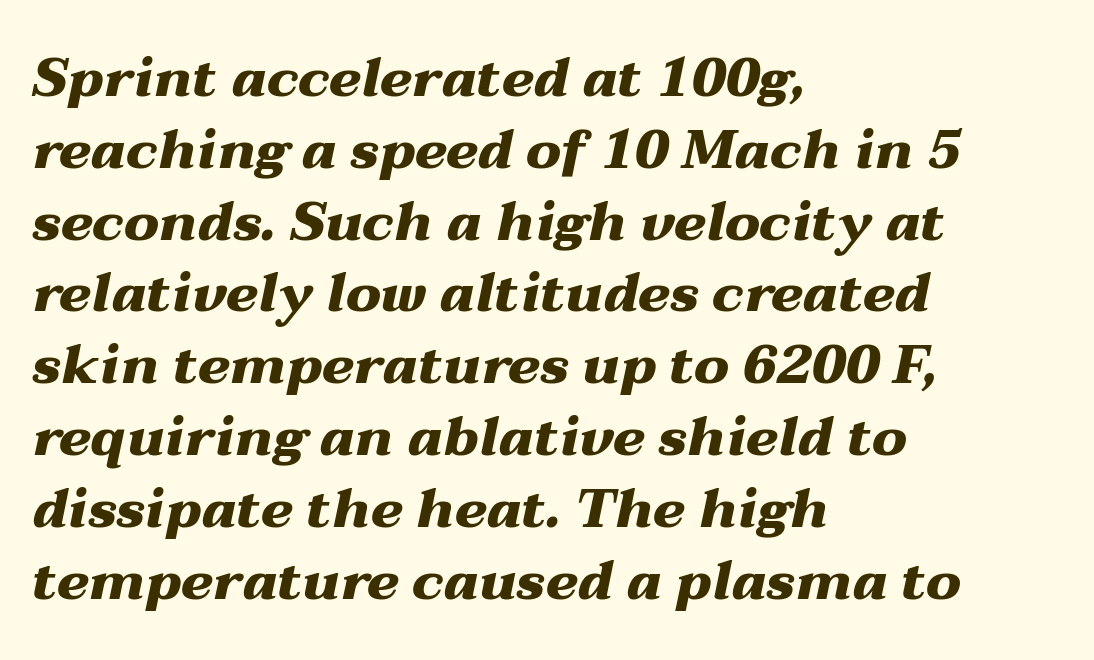
{"italic": "yes", "lean": "right", "slant_degrees": 12, "bold": "yes", "weight": "heavy", "width": "wide", "stroke_contrast": "medium", "x_height": "medium", "monospaced": "no", "underline": "no", "align": "left", "line_spacing": "normal", "line_spacing_ratio": 1.33, "letter_spacing": "normal", "letter_spacing_em": 0.0, "glyph_px": 54}
